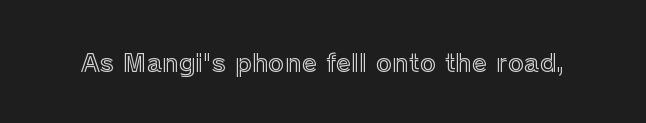
Q: Is the text italic (slanted)? A: No, it is upright.
Q: Is the text underlined? A: No.
Q: Is the spacing between letters normal or unusually wide? A: Normal.
